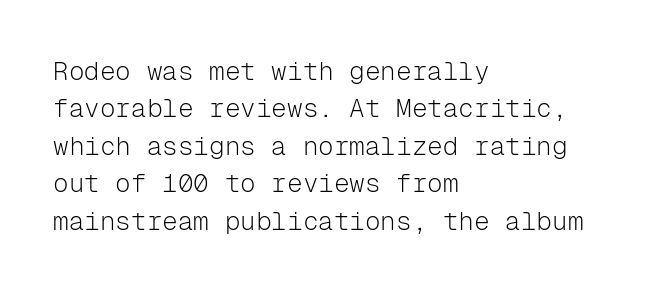
Is the letter spacing exaggerated? No — it looks like the ordinary default. This block has exactly the height ordinary leading produces. This is the regular roman posture of the typeface. Weight: not bold — regular or lighter.
